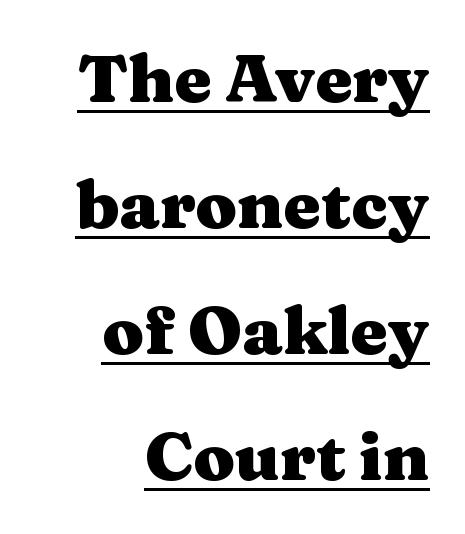
{"serif": "yes", "italic": "no", "bold": "yes", "weight": "heavy", "width": "wide", "stroke_contrast": "medium", "x_height": "medium", "monospaced": "no", "underline": "yes", "align": "right", "line_spacing_ratio": 1.88, "letter_spacing": "normal", "letter_spacing_em": 0.0, "glyph_px": 67}
